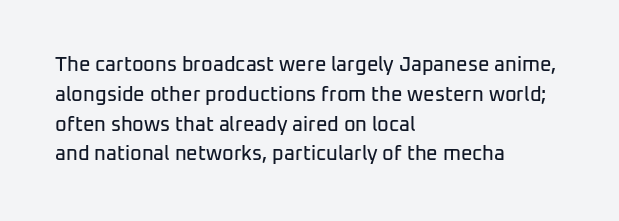
{"italic": "no", "underline": "no", "align": "left", "line_spacing": "normal", "line_spacing_ratio": 1.49, "letter_spacing": "normal", "letter_spacing_em": 0.0, "glyph_px": 20}
